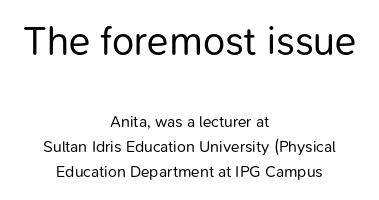
{"serif": "no", "italic": "no", "bold": "no", "weight": "regular", "width": "normal", "stroke_contrast": "low", "x_height": "medium", "monospaced": "no", "underline": "no", "align": "center", "line_spacing": "normal", "line_spacing_ratio": 1.57, "letter_spacing": "normal", "letter_spacing_em": 0.0, "larger_block": "first", "size_ratio": 2.5, "glyph_px": 40}
